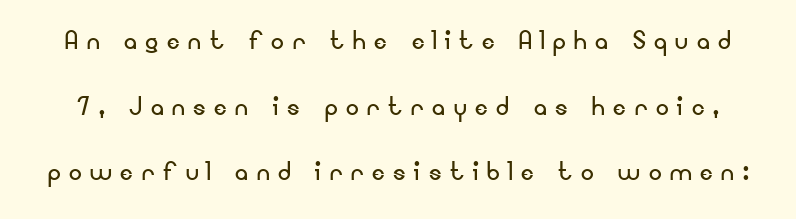
Spacing verdict: proportional, widths tailored to each character. Notice the wide empty band between every row — that's loose leading. The typeface chosen for these lines omits serifs. Ink coverage per letter is moderate at most. Italic? Not at all — the glyphs are vertical.
